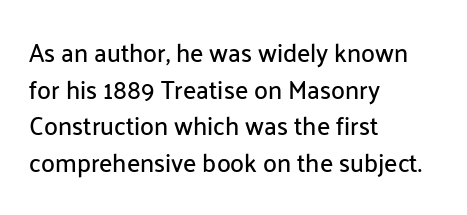
Q: Is the text italic (slanted)? A: No, it is upright.
Q: Is the text underlined? A: No.
Q: How is the paragraph aligned? A: Left-aligned.
Q: Is the spacing between letters normal or unusually wide? A: Normal.
Q: Is the spacing between lines tight, normal or loose? A: Normal.
